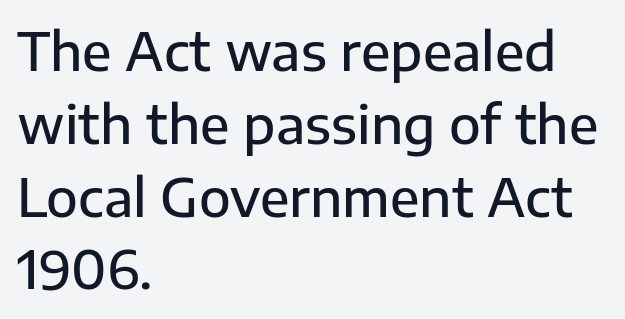
The image shows 52 px semibold sans-serif type, upright; set left-aligned, normal line spacing (1.4x), normal letter spacing, not underlined; low stroke contrast and a medium x-height.
